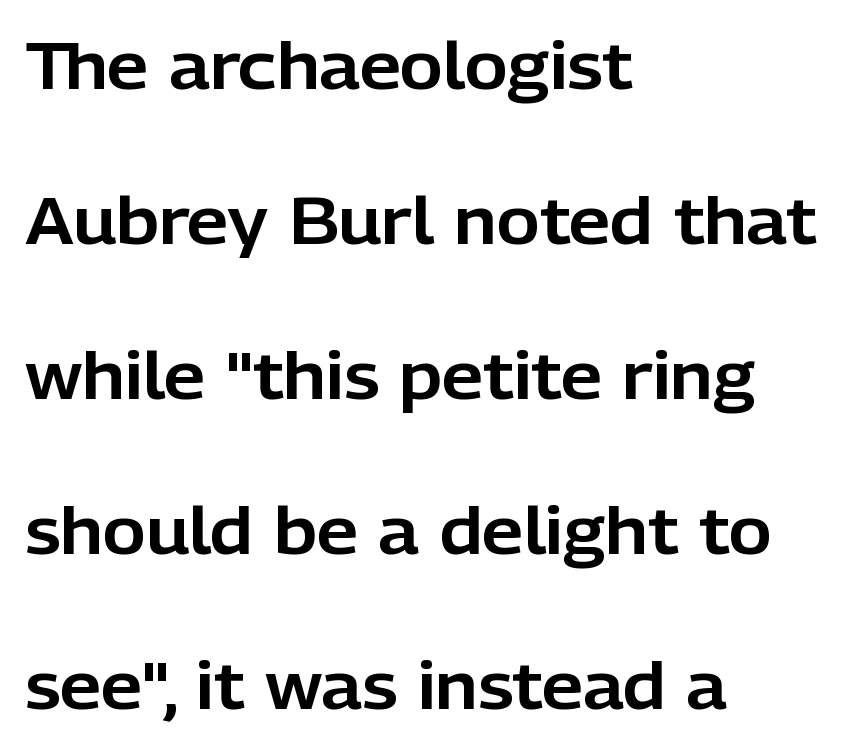
This sample uses an upright cut, with every glyph sitting square on the baseline. This rendering uses left alignment, leaving the right contour irregular. A typesetter would call this proportional, since set widths differ per character. The lines are spread far apart with generous leading. Nobody touched the tracking dial on this one. Beneath every word, the page is bare.
